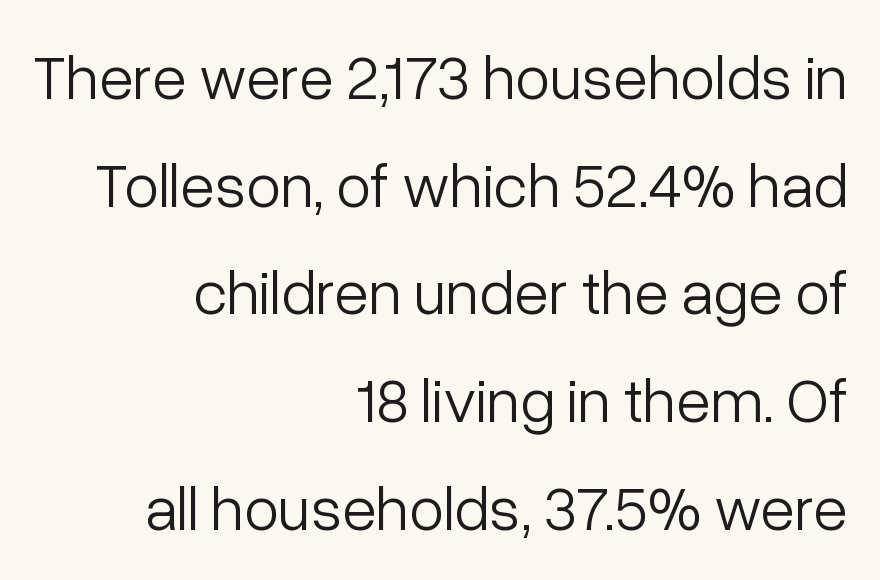
{"serif": "no", "italic": "no", "bold": "no", "weight": "light", "width": "normal", "stroke_contrast": "low", "x_height": "medium", "monospaced": "no", "underline": "no", "align": "right", "line_spacing_ratio": 1.71, "letter_spacing": "normal", "letter_spacing_em": 0.0, "glyph_px": 63}
